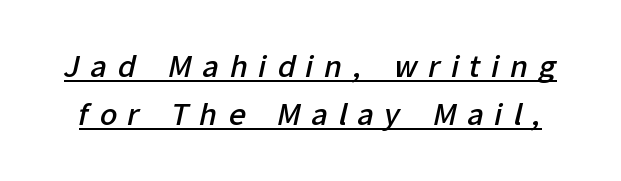
The image shows 29 px semibold sans-serif type; set normal line spacing (1.67x), unusually wide letter spacing (+0.36 em), underlined; low stroke contrast and a medium x-height.
